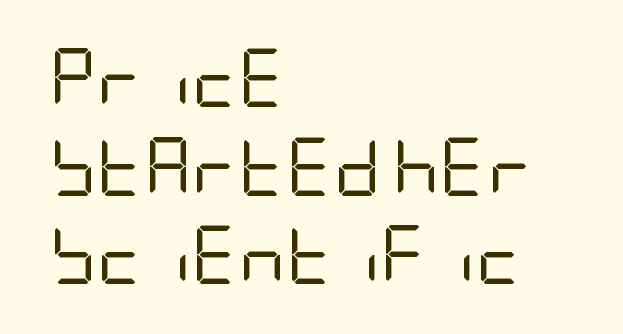
The image shows 58 px regular-weight, condensed sans-serif type, upright; set left-aligned, normal line spacing (1.53x), normal letter spacing, not underlined; low stroke contrast and a large x-height.
